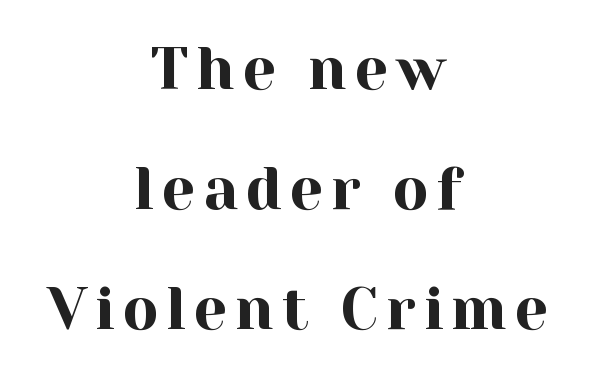
{"serif": "yes", "italic": "no", "width": "normal", "x_height": "medium", "monospaced": "no", "underline": "no", "align": "center", "line_spacing": "loose", "line_spacing_ratio": 2.03, "glyph_px": 59}
